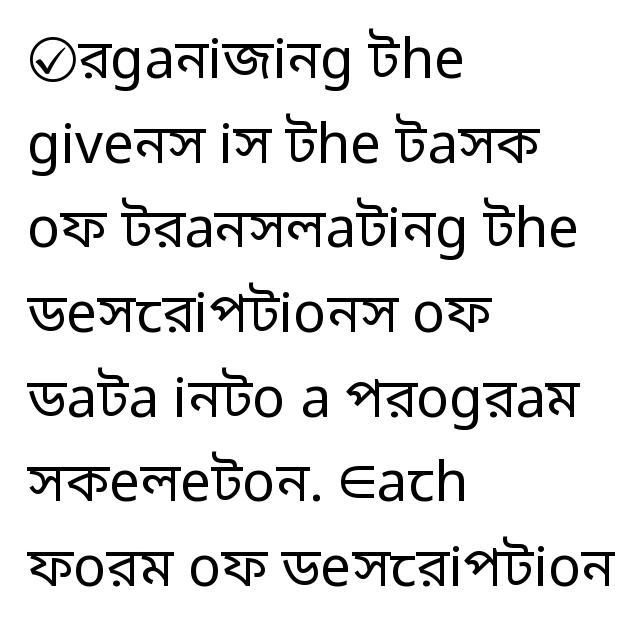
{"serif": "no", "italic": "no", "bold": "no", "weight": "regular", "width": "normal", "stroke_contrast": "low", "x_height": "medium", "monospaced": "no", "underline": "no", "align": "left", "line_spacing": "normal", "line_spacing_ratio": 1.54, "letter_spacing": "normal", "letter_spacing_em": 0.0, "glyph_px": 55}
